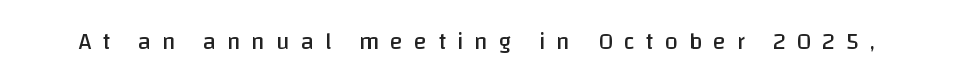
The letters look calm and open, with moderate or lighter stems. Posture: upright roman. The passage shown has open, widely tracked lettering throughout. The baseline area is clear.
